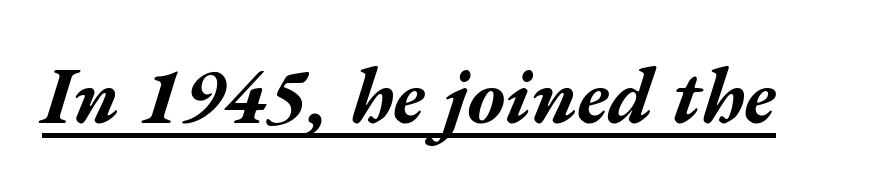
Each letter keeps its own natural width here, so spacing adapts to shape. Compared with undecorated copy, this sample adds a rule below the words. Does extra space separate the letters? No, they use regular spacing. Its strokes are broad and dark, the hallmark of bold type.
